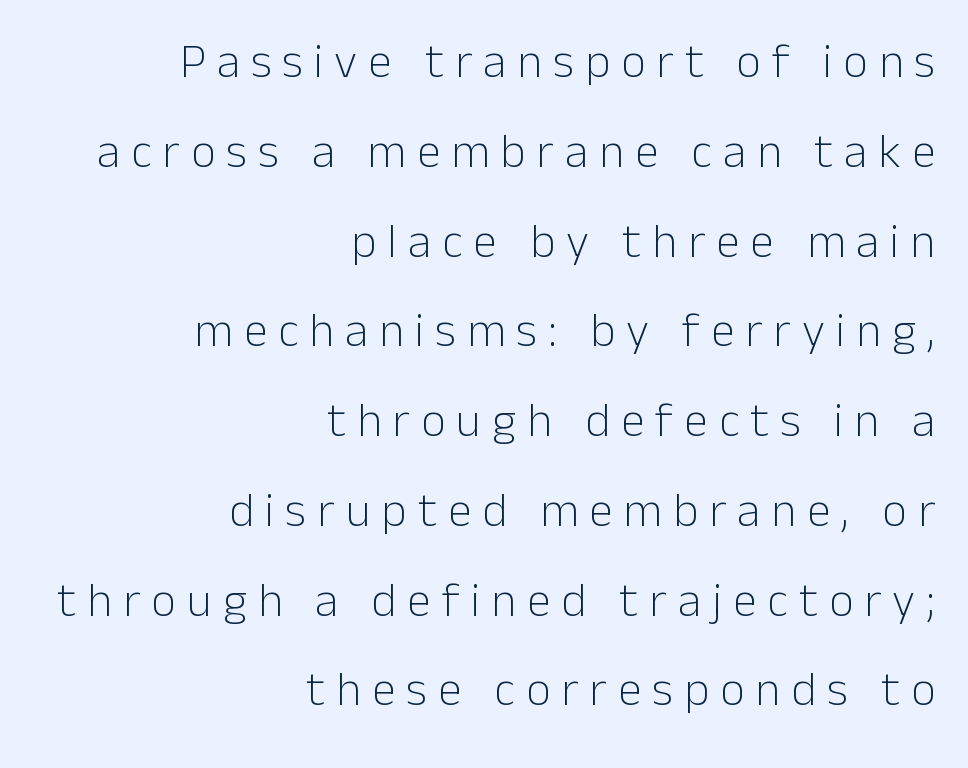
Unmarked baselines from the first word to the last. Character widths vary here, with narrow letters taking less room than wide ones. Weight: in the light-to-regular range. Does extra space separate the letters? Yes, quite a lot of it. A typesetter would mark this as roman, not italic.
